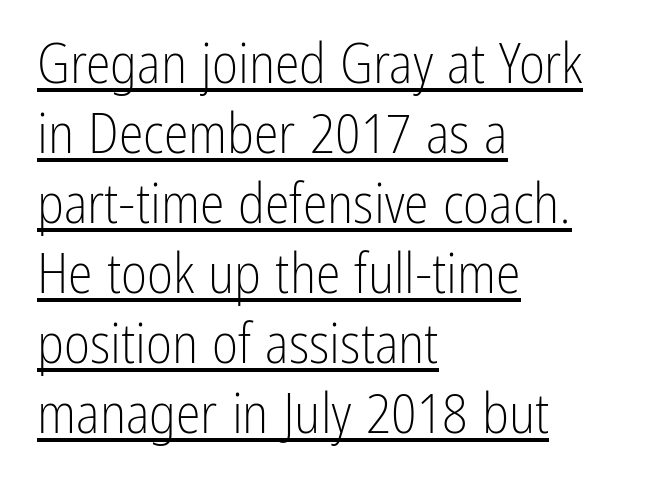
The image shows 56 px light, condensed sans-serif type, upright; set left-aligned, normal line spacing (1.25x), normal letter spacing, underlined; low stroke contrast and a medium x-height.
